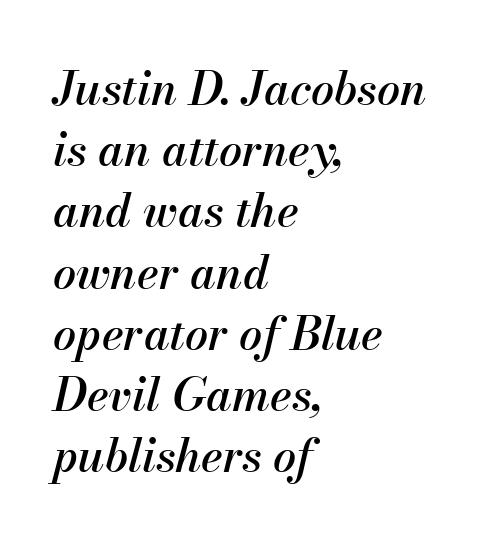
{"italic": "yes", "lean": "right", "slant_degrees": 13, "width": "normal", "stroke_contrast": "medium", "x_height": "small", "monospaced": "no", "underline": "no", "align": "left", "line_spacing": "normal", "line_spacing_ratio": 1.33, "letter_spacing": "normal", "letter_spacing_em": 0.0, "glyph_px": 46}
